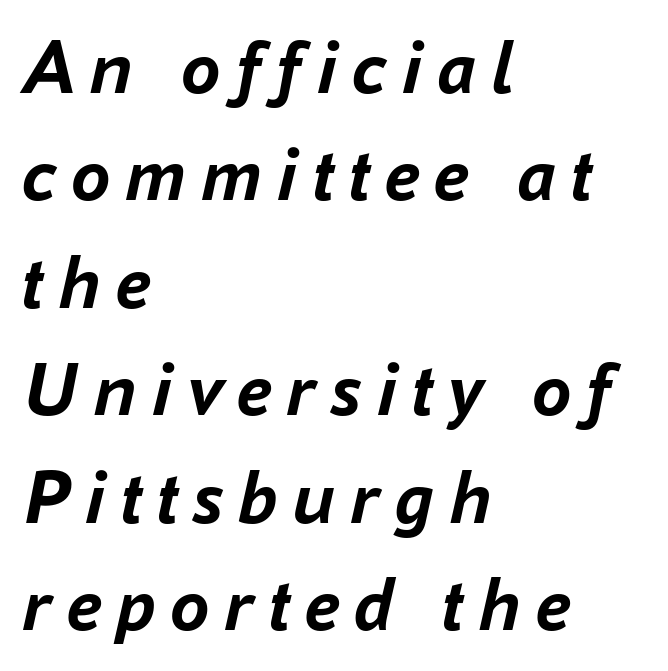
Has an underline been added? It has not. Typesetter's note: full bold, strokes at maximum text heaviness. Line beginnings align vertically; line endings do not. Does the lettering tilt? It does — this is italic. Spacing verdict: proportional, widths tailored to each character.
